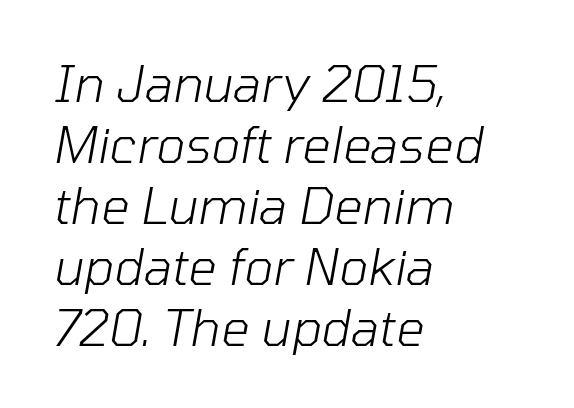
Q: Is the text bold? A: No.
Q: Is the text italic (slanted)? A: Yes, it leans right by about 10 degrees.
Q: Is the text underlined? A: No.
Q: How is the paragraph aligned? A: Left-aligned.
Q: Is the spacing between letters normal or unusually wide? A: Normal.
Q: Width (condensed, normal, or wide)? A: Normal.
Q: Stroke contrast? A: Low.
Q: x-height? A: Medium.
Q: Monospaced? A: No.
